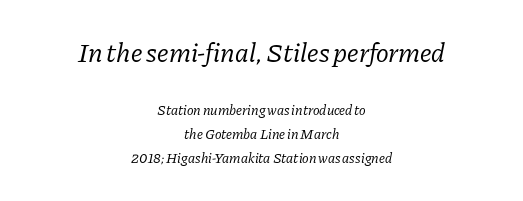
The image shows 27 px text type, italic (leaning right); set centered, normal line spacing (1.7x), normal letter spacing, not underlined; the first (top) block is 1.93x larger.
